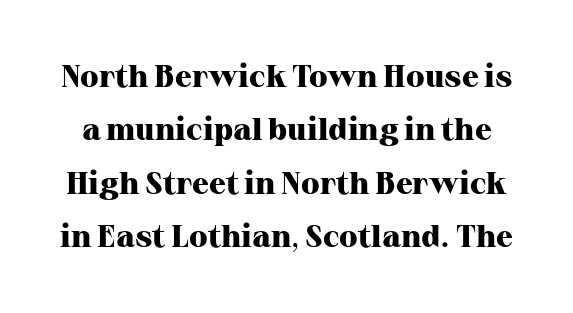
Standard letterfit; no display-style spreading of the glyphs. Proportional: the letters do not fall into vertical columns. Notice how thick the strokes are: this is what a full bold looks like. Posture: upright roman.
